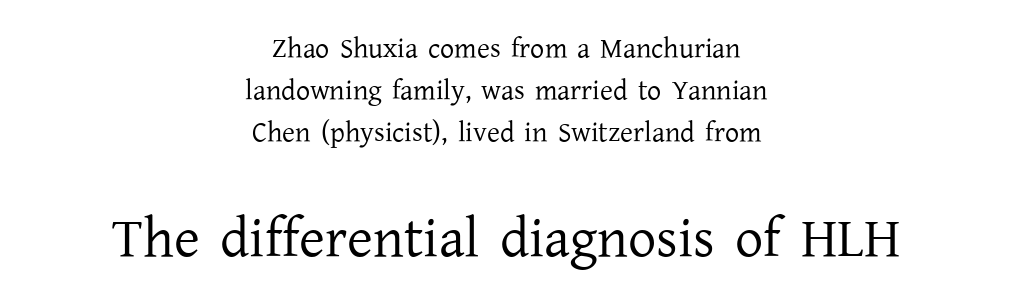
The image shows 56 px regular-weight serif type, upright; set centered, normal line spacing (1.5x), normal letter spacing, not underlined; the second (bottom) block is 2.0x larger; low stroke contrast and a medium x-height.
